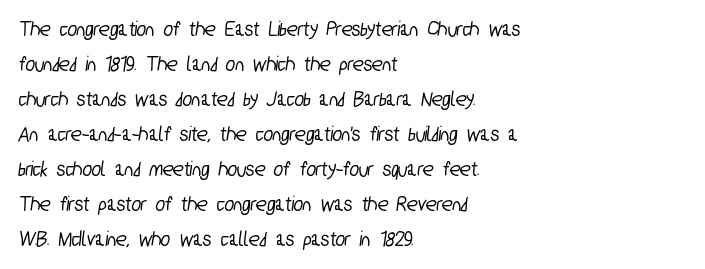
Q: Is the text underlined? A: No.
Q: How is the paragraph aligned? A: Left-aligned.
Q: Is the spacing between letters normal or unusually wide? A: Normal.
Q: Is the spacing between lines tight, normal or loose? A: Normal.
